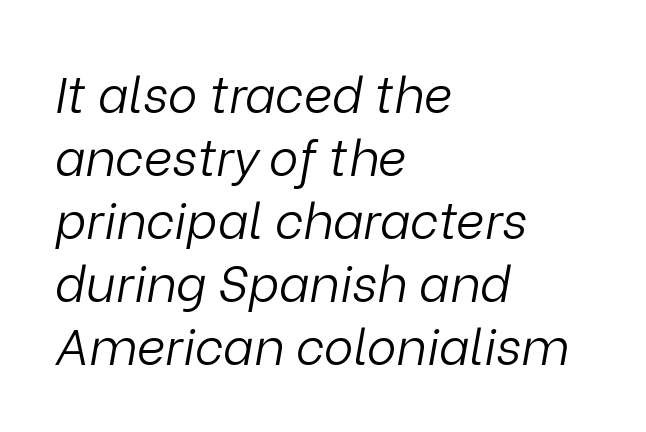
Q: Is the text bold? A: No.
Q: Is the text italic (slanted)? A: Yes, it leans right by about 9 degrees.
Q: Is the text underlined? A: No.
Q: How is the paragraph aligned? A: Left-aligned.
Q: Is the spacing between letters normal or unusually wide? A: Normal.
Q: Is the spacing between lines tight, normal or loose? A: Normal.
Q: Width (condensed, normal, or wide)? A: Normal.
Q: Stroke contrast? A: Low.
Q: x-height? A: Medium.
Q: Monospaced? A: No.
